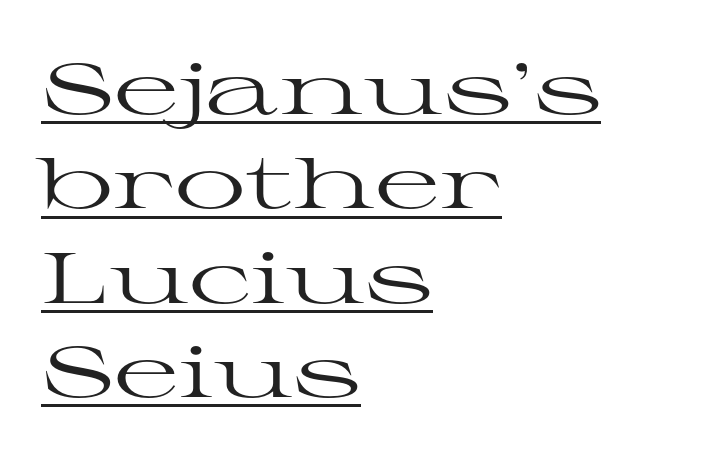
Notice how a bar underscores the lettering throughout. You could call the tracking neutral — neither tight nor loose. The lines sit at an ordinary, default distance from one another. This rendering employs a face with finishing strokes, i.e., a serif. Style check: upright. The typesetting does not lean heavy: it is not bold.
